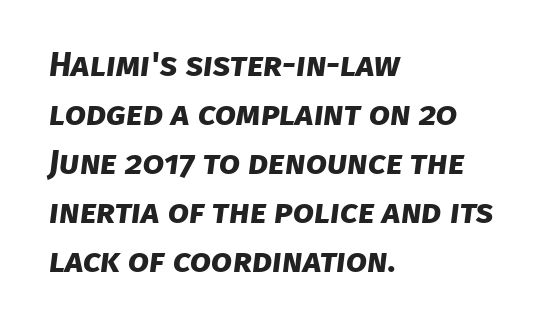
The characters display no serif detailing; their extremities are plain. These lines keep a tight, regular rhythm from letter to letter. Each letter keeps its own natural width here, so spacing adapts to shape. Thick stems and heavy bowls — unmistakably bold.
